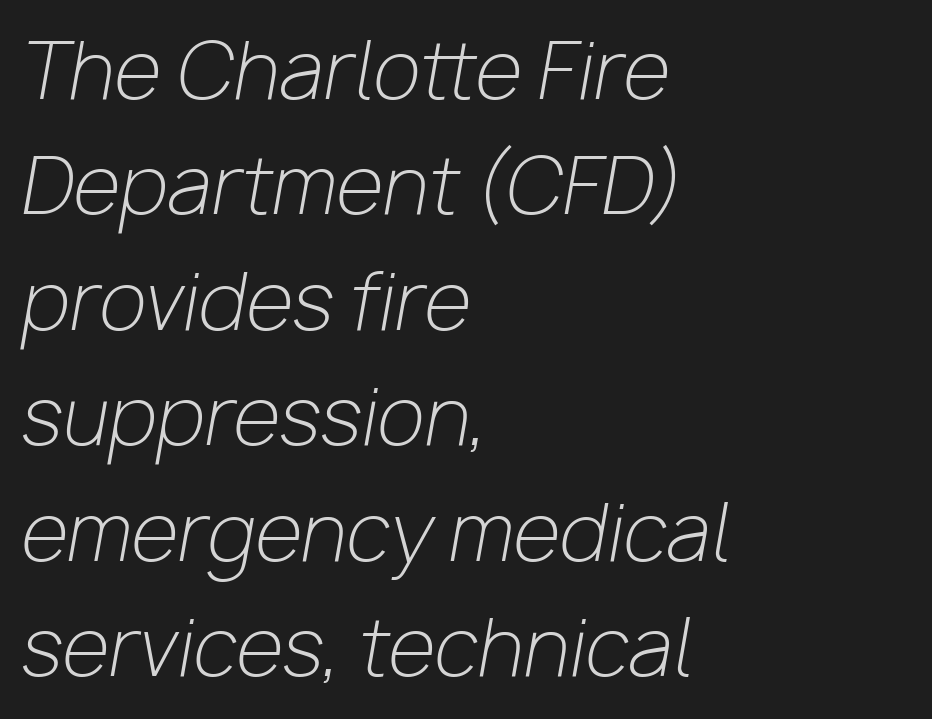
{"italic": "yes", "lean": "right", "slant_degrees": 10, "bold": "no", "weight": "light", "width": "normal", "stroke_contrast": "low", "x_height": "medium", "monospaced": "no", "underline": "no", "align": "left", "line_spacing": "normal", "line_spacing_ratio": 1.5, "letter_spacing": "normal", "letter_spacing_em": 0.0, "glyph_px": 77}
